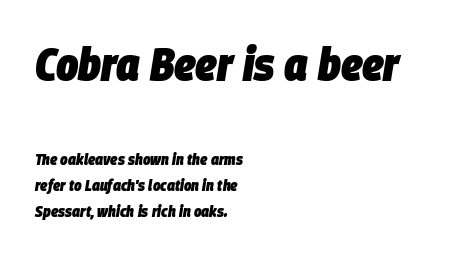
Q: Is the text bold? A: Yes.
Q: Is the text italic (slanted)? A: Yes, it leans right by about 9 degrees.
Q: Is the text underlined? A: No.
Q: How is the paragraph aligned? A: Left-aligned.
Q: Is the spacing between letters normal or unusually wide? A: Normal.
Q: Is the spacing between lines tight, normal or loose? A: Normal.
Q: Which block of text is set in a larger size, the first (top) or the second (bottom)? A: The first (top) one.
Q: Width (condensed, normal, or wide)? A: Condensed.
Q: Stroke contrast? A: Low.
Q: x-height? A: Large.
Q: Monospaced? A: No.
